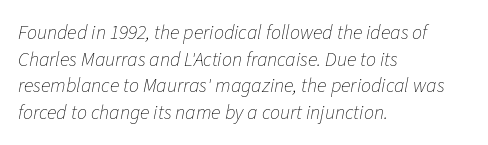
In CSS terms this would be text-align: left. These lines were composed using italics. One glance says typical: line gaps are just what's usual. Decoration check: the copy has no underline.
